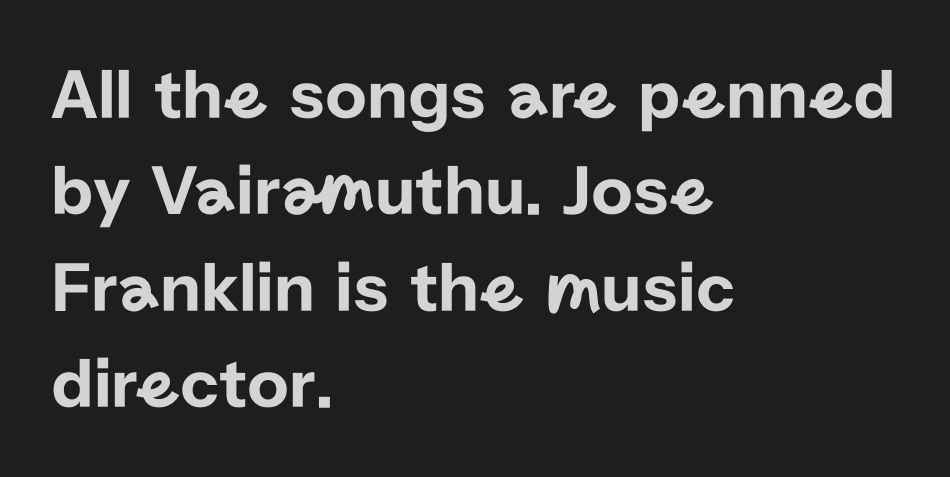
{"serif": "no", "italic": "no", "width": "normal", "stroke_contrast": "low", "x_height": "medium", "monospaced": "no", "underline": "no", "align": "left", "line_spacing": "normal", "line_spacing_ratio": 1.34, "letter_spacing": "normal", "letter_spacing_em": 0.0, "glyph_px": 72}
